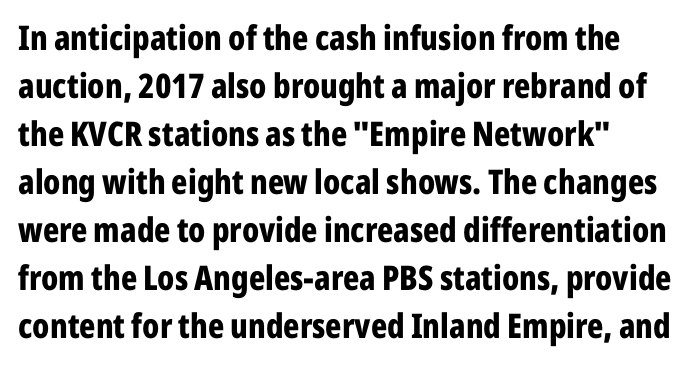
Q: Is the text bold? A: Yes.
Q: Is the text italic (slanted)? A: No, it is upright.
Q: Is the typeface a serif or a sans-serif typeface? A: Sans-serif.
Q: Is the text underlined? A: No.
Q: How is the paragraph aligned? A: Left-aligned.
Q: Is the spacing between letters normal or unusually wide? A: Normal.
Q: Is the spacing between lines tight, normal or loose? A: Normal.
Q: Width (condensed, normal, or wide)? A: Condensed.
Q: Stroke contrast? A: Low.
Q: x-height? A: Medium.
Q: Monospaced? A: No.
